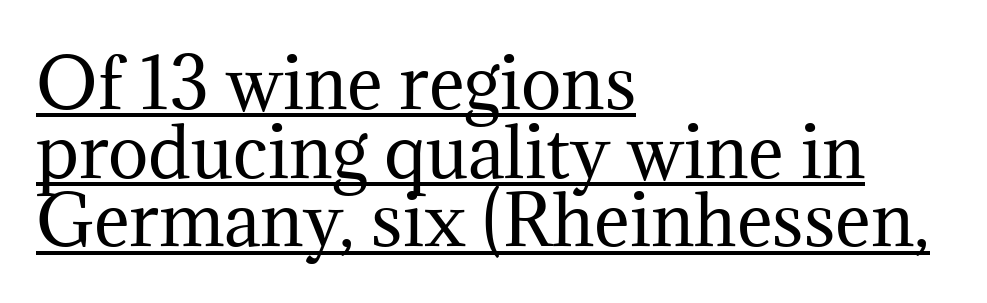
{"serif": "yes", "italic": "no", "bold": "no", "weight": "regular", "width": "normal", "stroke_contrast": "medium", "x_height": "medium", "monospaced": "no", "underline": "yes", "align": "left", "line_spacing": "tight", "line_spacing_ratio": 1.01, "letter_spacing": "normal", "letter_spacing_em": 0.0, "glyph_px": 68}
